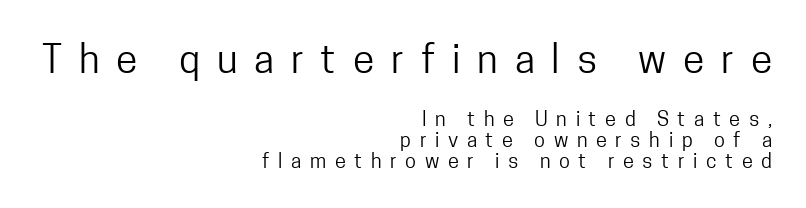
{"serif": "no", "italic": "no", "bold": "no", "weight": "regular", "width": "condensed", "stroke_contrast": "low", "x_height": "medium", "monospaced": "no", "underline": "no", "align": "right", "line_spacing": "tight", "line_spacing_ratio": 1.05, "letter_spacing": "wide", "letter_spacing_em": 0.43, "larger_block": "first", "size_ratio": 1.95, "glyph_px": 39}
